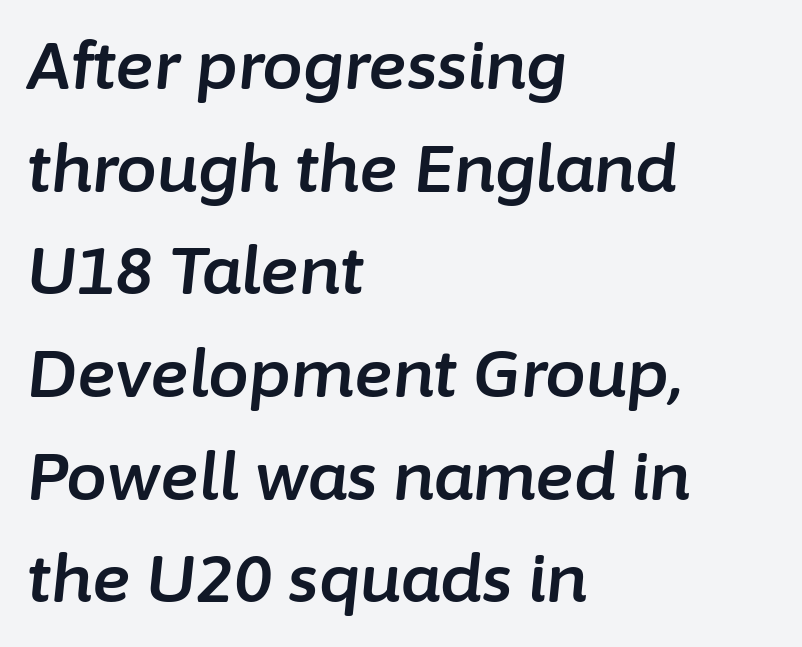
{"italic": "yes", "lean": "right", "slant_degrees": 6, "width": "normal", "stroke_contrast": "low", "x_height": "medium", "monospaced": "no", "underline": "no", "align": "left", "line_spacing": "normal", "line_spacing_ratio": 1.58, "letter_spacing": "normal", "letter_spacing_em": 0.0, "glyph_px": 65}
